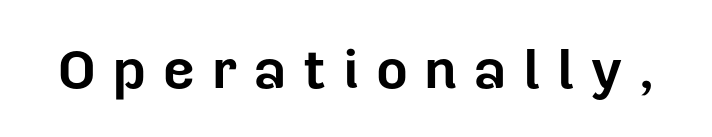
{"serif": "no", "italic": "no", "bold": "yes", "weight": "bold", "width": "normal", "stroke_contrast": "low", "x_height": "medium", "monospaced": "no", "underline": "no", "letter_spacing": "wide", "letter_spacing_em": 0.31, "glyph_px": 55}
